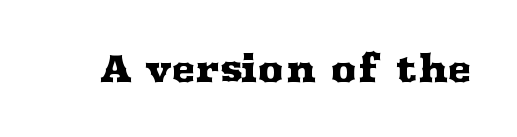
The image shows 37 px wide serif type, upright; set normal letter spacing, not underlined; medium stroke contrast and a medium x-height.
